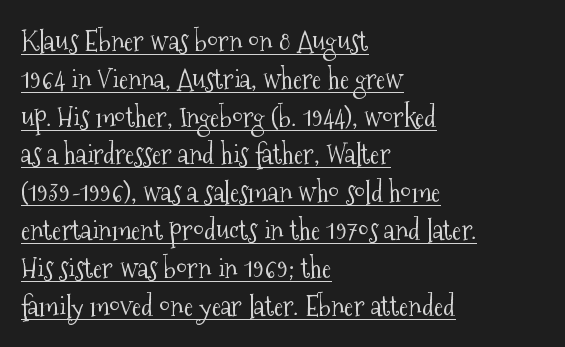
Q: Is the text bold? A: No.
Q: Is the text italic (slanted)? A: No, it is upright.
Q: Is the typeface a serif or a sans-serif typeface? A: Serif.
Q: Is the text underlined? A: Yes.
Q: How is the paragraph aligned? A: Left-aligned.
Q: Is the spacing between letters normal or unusually wide? A: Normal.
Q: Is the spacing between lines tight, normal or loose? A: Normal.
Q: Width (condensed, normal, or wide)? A: Condensed.
Q: Stroke contrast? A: Medium.
Q: x-height? A: Medium.
Q: Monospaced? A: No.
